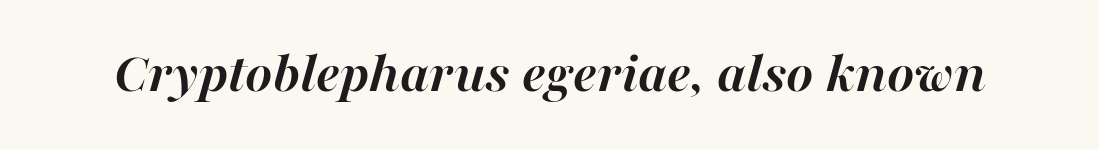
Honestly, the letter spacing is just normal — you wouldn't notice it. The letters advance in unequal steps, a hallmark of proportional type. A dark, heavy texture on the line: the type is bold. Honestly, there is no underline to notice here at all.
